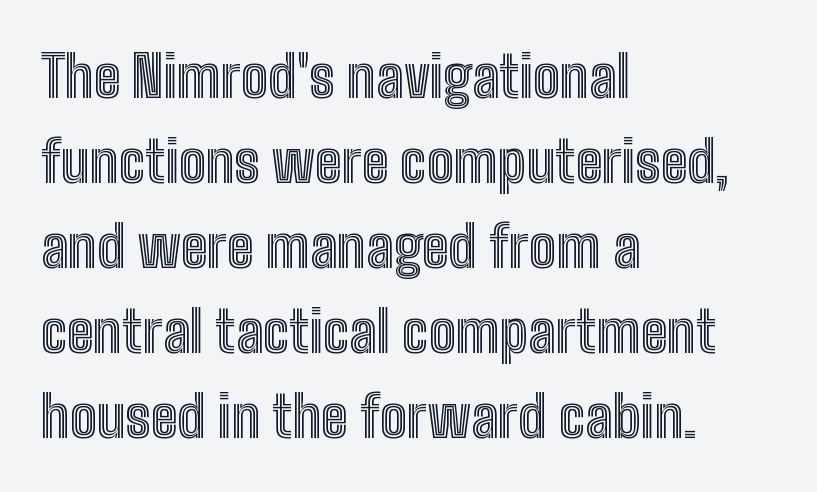
The rendering uses natural spacing where letterforms have individual widths. The lines are quadded left. These lines keep a tight, regular rhythm from letter to letter. Reading down the column, the eye jumps a familiar distance to each next line.
